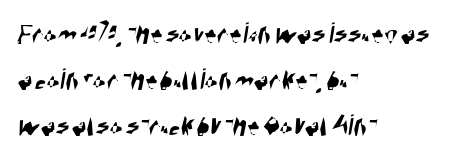
{"serif": "no", "width": "condensed", "stroke_contrast": "high", "x_height": "large", "monospaced": "no", "underline": "no", "align": "left", "line_spacing": "normal", "line_spacing_ratio": 1.48, "letter_spacing": "normal", "letter_spacing_em": 0.0, "glyph_px": 31}
